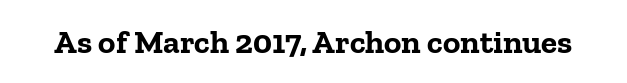
Q: Is the text bold? A: Yes.
Q: Is the text italic (slanted)? A: No, it is upright.
Q: Is the typeface a serif or a sans-serif typeface? A: Serif.
Q: Is the text underlined? A: No.
Q: Is the spacing between letters normal or unusually wide? A: Normal.
Q: Width (condensed, normal, or wide)? A: Normal.
Q: Stroke contrast? A: Low.
Q: x-height? A: Medium.
Q: Monospaced? A: No.
